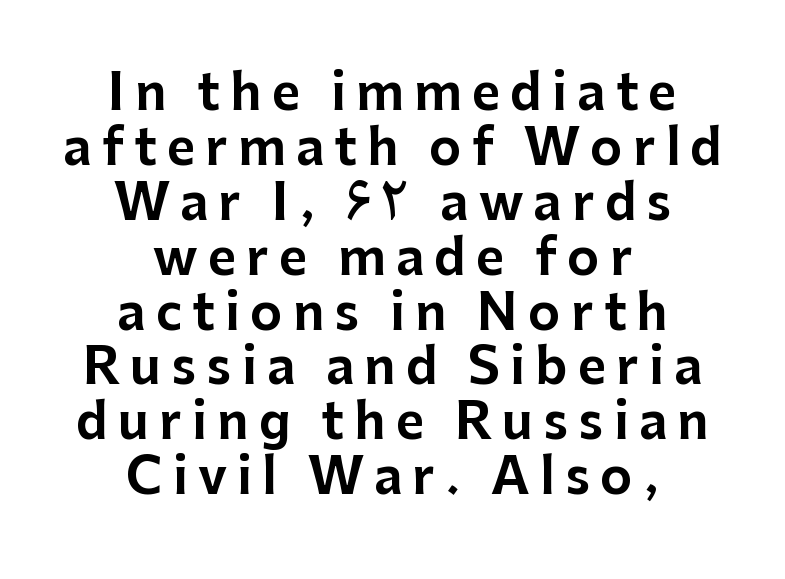
The letters are spread apart with noticeably loose tracking. If you measured baseline to baseline, you'd find a short distance. Ordinary non-slanted type is in use. The paragraph has two soft edges and a firm central axis. A typesetter would call this proportional, since set widths differ per character.
